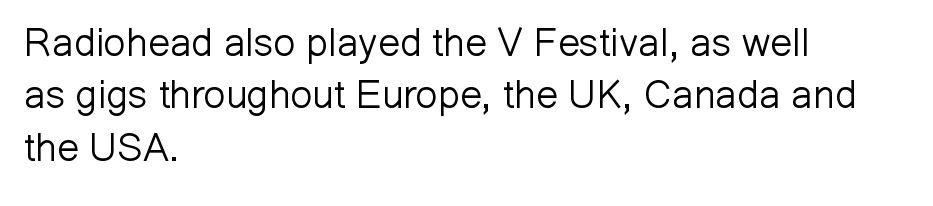
Does extra space separate the letters? No, they use regular spacing. A typesetter would mark this as roman, not italic. The line-height multiplier appears to be the usual default. This rendering features lettering with no underline.
